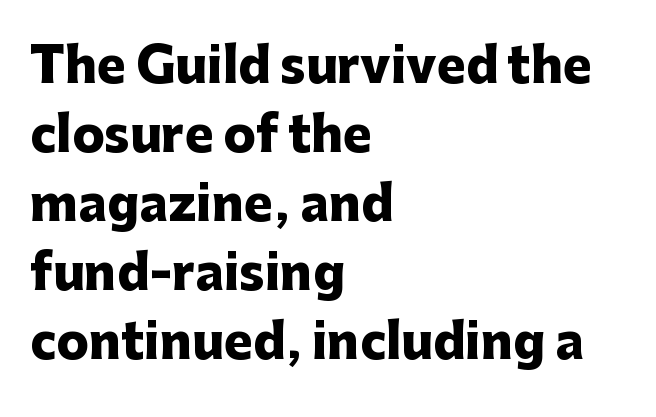
Strong, thick strokes mark this as bold type. Horizontally, the lines are justified to the leading edge only. Note the varied advance widths — an 'i' is clearly narrower than an 'm'. Standard letterfit; no display-style spreading of the glyphs. The line-height multiplier appears to be the usual default.
